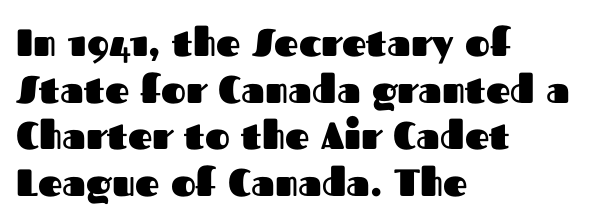
{"serif": "no", "italic": "no", "bold": "yes", "weight": "heavy", "width": "normal", "stroke_contrast": "medium", "x_height": "medium", "monospaced": "no", "underline": "no", "align": "left", "line_spacing_ratio": 1.23, "letter_spacing": "normal", "letter_spacing_em": 0.0, "glyph_px": 38}
